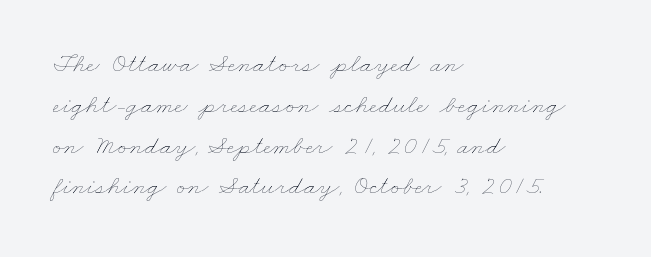
Nothing unusual about the tracking: characters are spaced as the font intends. The compositor pushed each line to the left boundary. Vertical stems look standard width or narrower in stroke. Rule under the text: the space is simply empty. Baseline-to-baseline distance is the conventional proportion of letter height.
